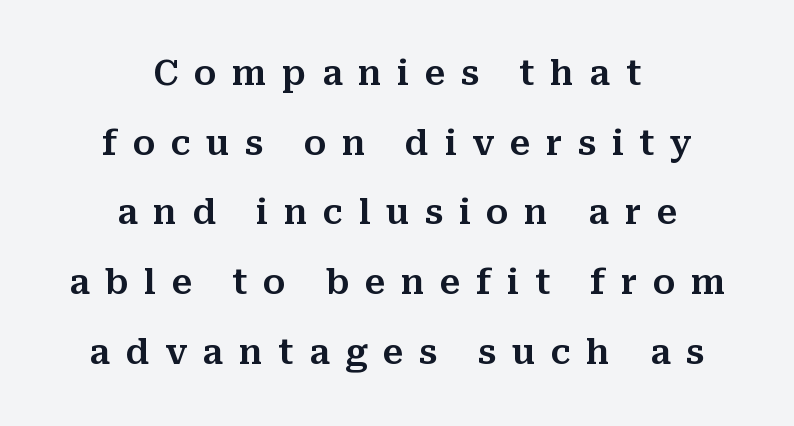
The lettering stays uniformly vertical, giving the passage a roman look. This sample trades compactness for vertical openness between lines. Where is the straight margin? There isn't one; the lines are centered. Old-style or modern, the face here clearly has serifs. Note the varied advance widths — an 'i' is clearly narrower than an 'm'. Unmarked baselines from the first word to the last.
